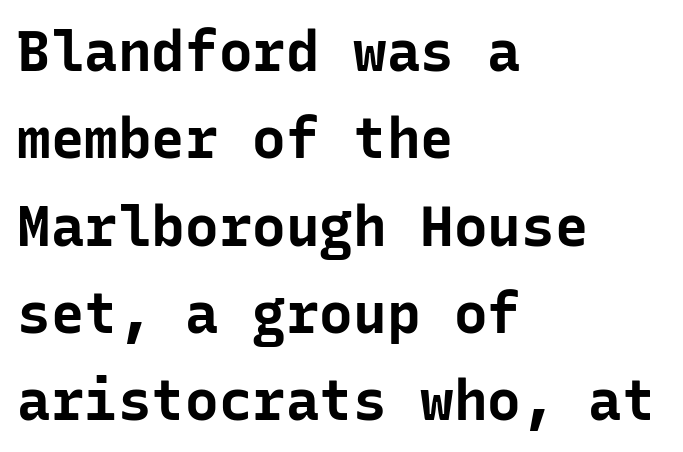
Leading matches the norm, producing a regular column. The letters are bold, with thick, heavy strokes. Spacing verdict: monospaced, one width for all characters. Has an underline been added? It has not.
